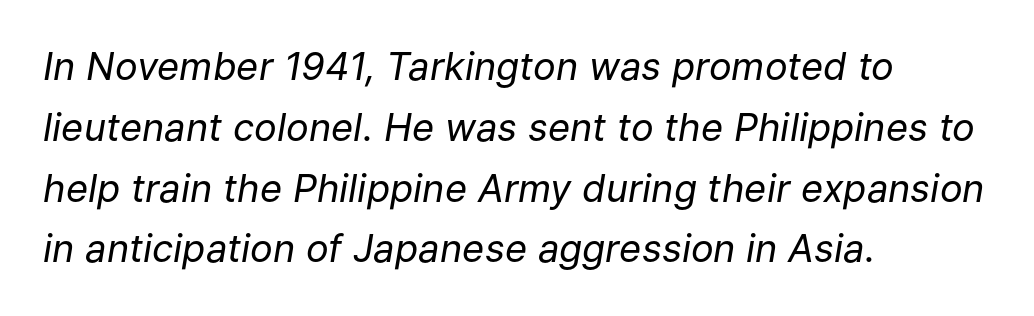
Q: Is the text bold? A: No.
Q: Is the text italic (slanted)? A: Yes, it leans right by about 9 degrees.
Q: Is the text underlined? A: No.
Q: How is the paragraph aligned? A: Left-aligned.
Q: Is the spacing between letters normal or unusually wide? A: Normal.
Q: Is the spacing between lines tight, normal or loose? A: Normal.
Q: Width (condensed, normal, or wide)? A: Normal.
Q: Stroke contrast? A: Low.
Q: x-height? A: Medium.
Q: Monospaced? A: No.
